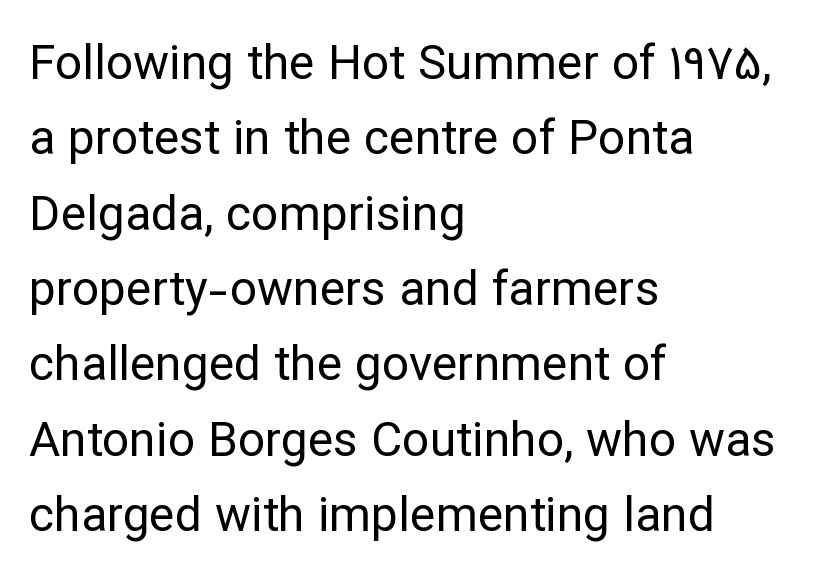
Q: Is the text bold? A: No.
Q: Is the text italic (slanted)? A: No, it is upright.
Q: Is the typeface a serif or a sans-serif typeface? A: Sans-serif.
Q: Is the text underlined? A: No.
Q: How is the paragraph aligned? A: Left-aligned.
Q: Is the spacing between letters normal or unusually wide? A: Normal.
Q: Is the spacing between lines tight, normal or loose? A: Normal.
Q: Width (condensed, normal, or wide)? A: Normal.
Q: Stroke contrast? A: Low.
Q: x-height? A: Medium.
Q: Monospaced? A: No.
